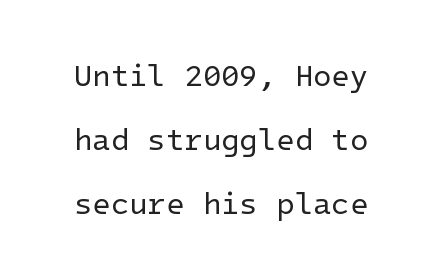
{"serif": "no", "italic": "no", "bold": "no", "weight": "regular", "width": "normal", "stroke_contrast": "low", "x_height": "medium", "underline": "no", "line_spacing": "loose", "line_spacing_ratio": 2.13, "letter_spacing": "normal", "letter_spacing_em": 0.0, "glyph_px": 30}
